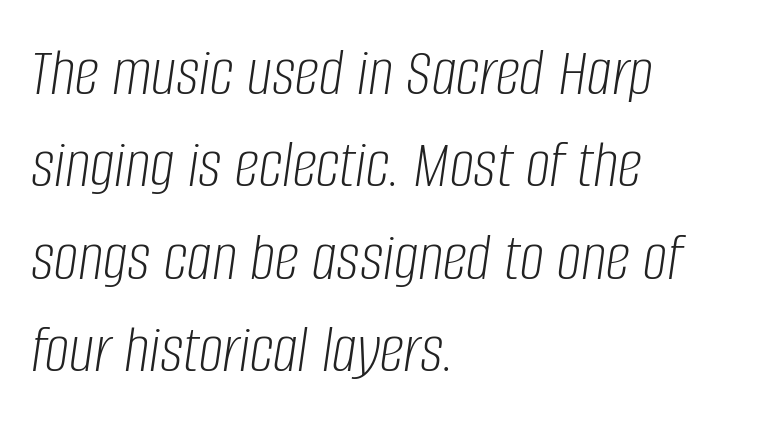
Q: Is the text bold? A: No.
Q: Is the text italic (slanted)? A: Yes, it leans right by about 8 degrees.
Q: Is the text underlined? A: No.
Q: How is the paragraph aligned? A: Left-aligned.
Q: Is the spacing between letters normal or unusually wide? A: Normal.
Q: Is the spacing between lines tight, normal or loose? A: Normal.
Q: Width (condensed, normal, or wide)? A: Condensed.
Q: Stroke contrast? A: Low.
Q: x-height? A: Large.
Q: Monospaced? A: No.
